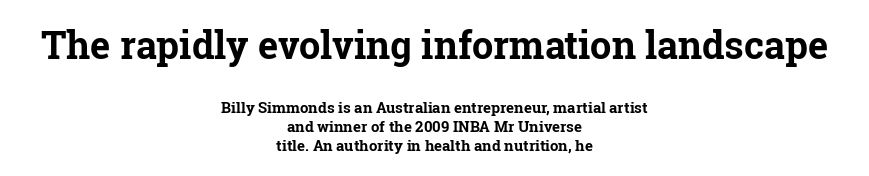
{"serif": "yes", "italic": "no", "bold": "yes", "weight": "bold", "width": "normal", "stroke_contrast": "low", "x_height": "medium", "monospaced": "no", "underline": "no", "align": "center", "line_spacing": "normal", "line_spacing_ratio": 1.26, "letter_spacing": "normal", "letter_spacing_em": 0.0, "larger_block": "first", "size_ratio": 2.53, "glyph_px": 38}
